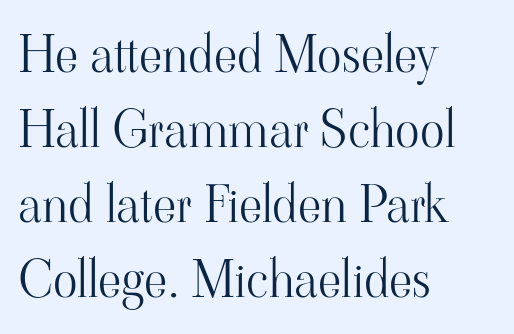
Descenders are the only things crossing below the line. The rendering shows small feet on the letterforms — a serif design. Weight: in the light-to-regular range. Caption: standard tracking, unaltered. The passage shown is typed in a proportional face where columns would drift. The lines are quadded left.
